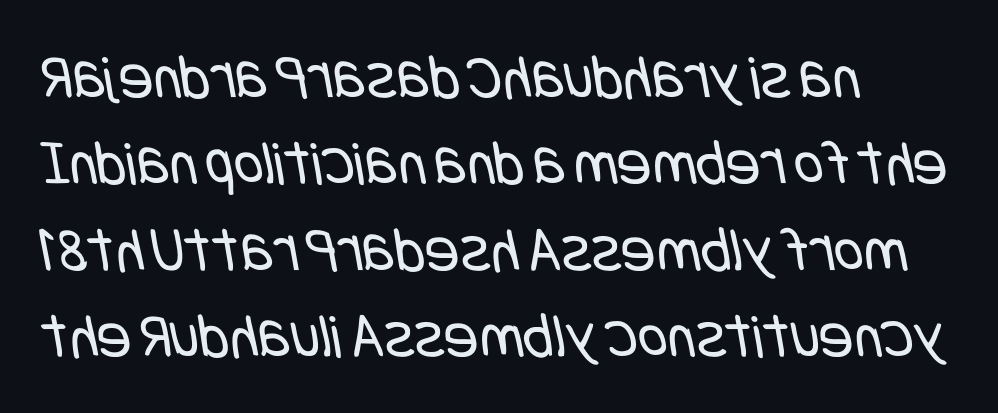
{"serif": "no", "bold": "no", "weight": "regular", "width": "condensed", "stroke_contrast": "low", "x_height": "large", "underline": "no", "align": "left", "line_spacing": "normal", "line_spacing_ratio": 1.35, "letter_spacing": "normal", "letter_spacing_em": 0.0, "glyph_px": 64}
